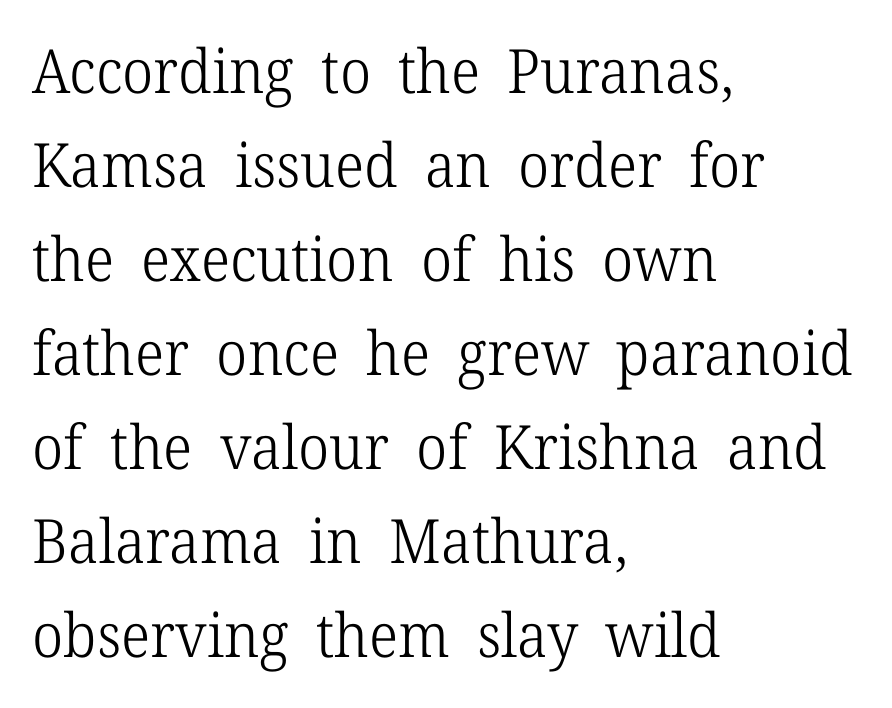
Q: Is the text bold? A: No.
Q: Is the text italic (slanted)? A: No, it is upright.
Q: Is the typeface a serif or a sans-serif typeface? A: Serif.
Q: Is the text underlined? A: No.
Q: How is the paragraph aligned? A: Left-aligned.
Q: Is the spacing between letters normal or unusually wide? A: Normal.
Q: Is the spacing between lines tight, normal or loose? A: Normal.
Q: Width (condensed, normal, or wide)? A: Normal.
Q: Stroke contrast? A: Low.
Q: x-height? A: Medium.
Q: Monospaced? A: No.
